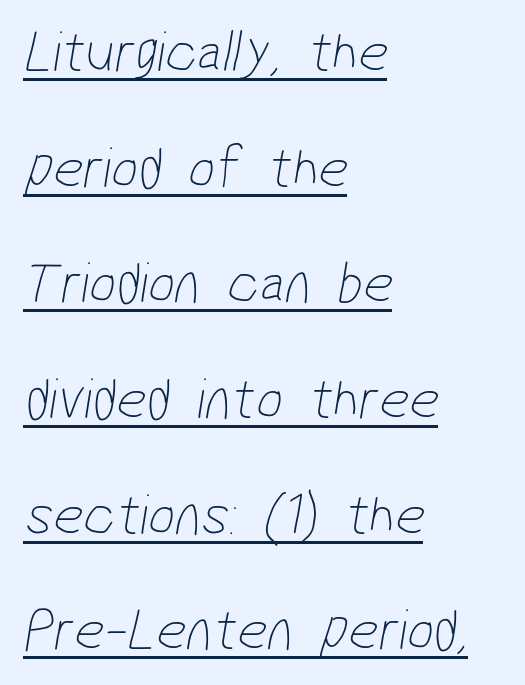
Q: Is the text bold? A: No.
Q: Is the typeface a serif or a sans-serif typeface? A: Sans-serif.
Q: Is the text underlined? A: Yes.
Q: How is the paragraph aligned? A: Left-aligned.
Q: Is the spacing between letters normal or unusually wide? A: Normal.
Q: Is the spacing between lines tight, normal or loose? A: Loose.
Q: Width (condensed, normal, or wide)? A: Condensed.
Q: Stroke contrast? A: Low.
Q: x-height? A: Medium.
Q: Monospaced? A: No.
